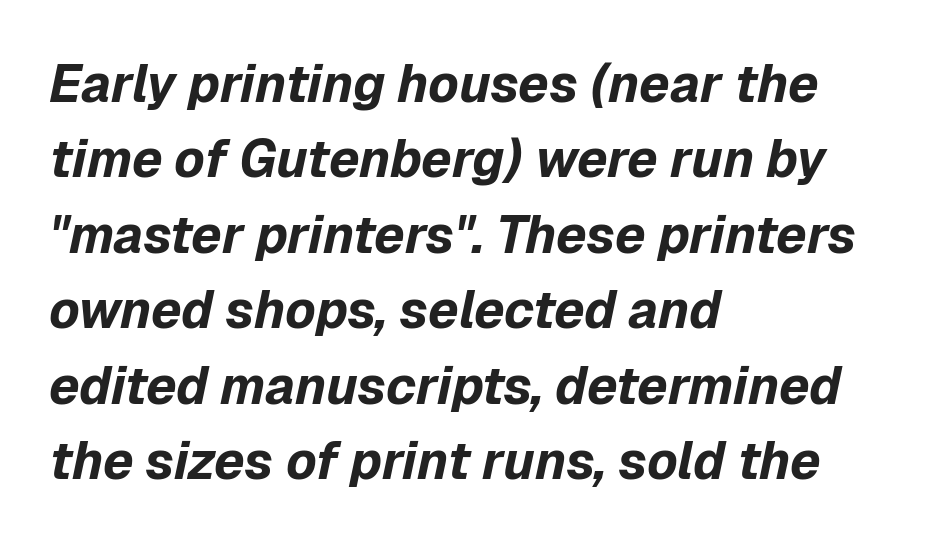
The passage shown is not underscored anywhere. Think of a printed novel: that variable character pitch is what you see here. These lines sit exactly where default settings would place them. These lines keep a tight, regular rhythm from letter to letter.
